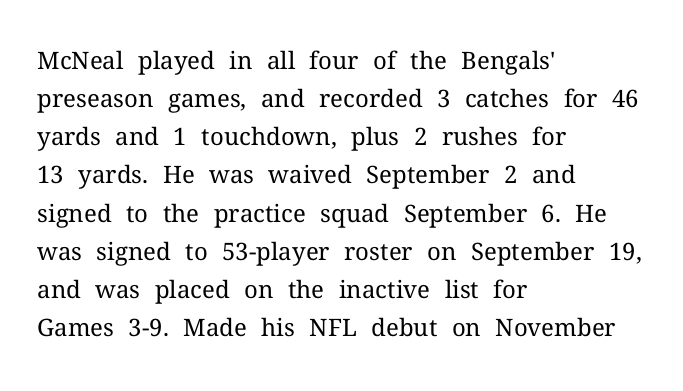
{"italic": "no", "bold": "no", "underline": "no", "align": "left", "line_spacing": "normal", "line_spacing_ratio": 1.59, "letter_spacing": "normal", "letter_spacing_em": 0.0, "glyph_px": 24}
